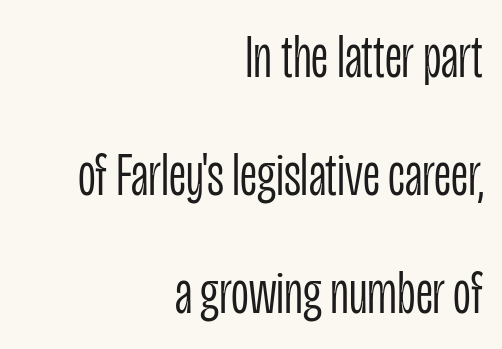
Q: Is the text bold? A: No.
Q: Is the text italic (slanted)? A: No, it is upright.
Q: Is the typeface a serif or a sans-serif typeface? A: Sans-serif.
Q: Is the text underlined? A: No.
Q: How is the paragraph aligned? A: Right-aligned.
Q: Is the spacing between letters normal or unusually wide? A: Normal.
Q: Is the spacing between lines tight, normal or loose? A: Loose.
Q: Width (condensed, normal, or wide)? A: Condensed.
Q: Stroke contrast? A: Low.
Q: x-height? A: Large.
Q: Monospaced? A: No.
